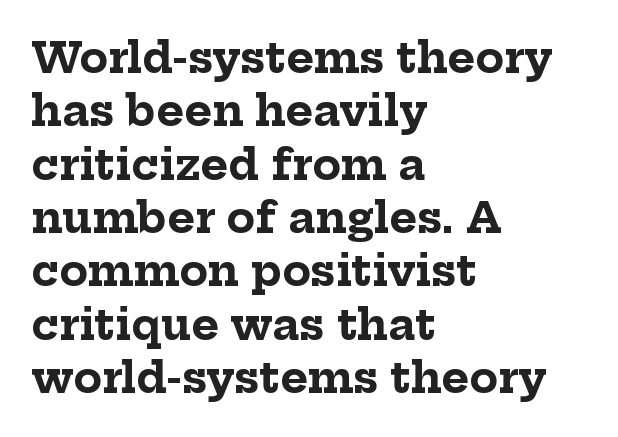
{"serif": "yes", "italic": "no", "bold": "yes", "weight": "bold", "width": "normal", "stroke_contrast": "low", "x_height": "medium", "monospaced": "no", "underline": "no", "align": "left", "line_spacing": "normal", "line_spacing_ratio": 1.27, "letter_spacing": "normal", "letter_spacing_em": 0.0, "glyph_px": 42}
